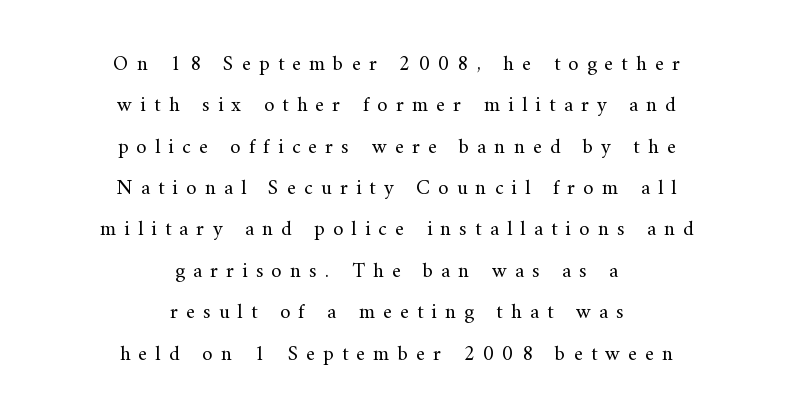
The image shows 21 px text type, upright; set centered, loose line spacing (1.97x), unusually wide letter spacing (+0.39 em), not underlined.
